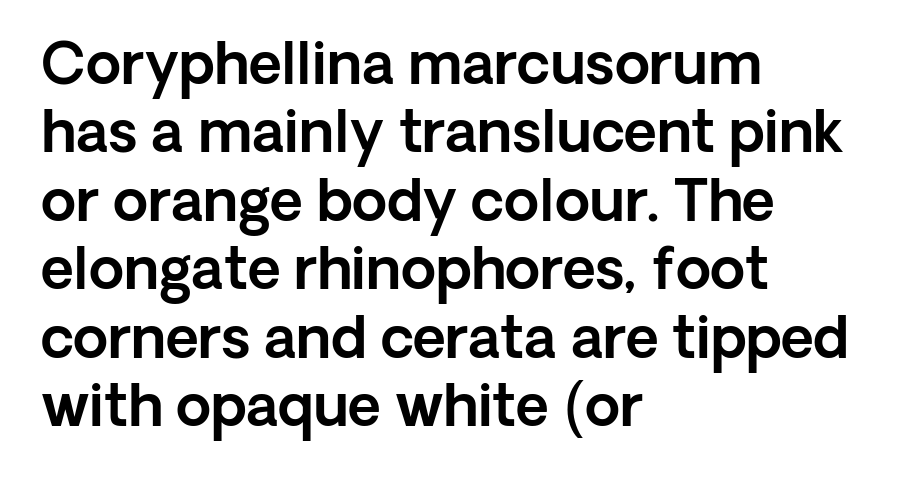
{"serif": "no", "italic": "no", "width": "normal", "x_height": "medium", "monospaced": "no", "underline": "no", "align": "left", "line_spacing_ratio": 1.2, "letter_spacing": "normal", "letter_spacing_em": 0.0, "glyph_px": 57}
